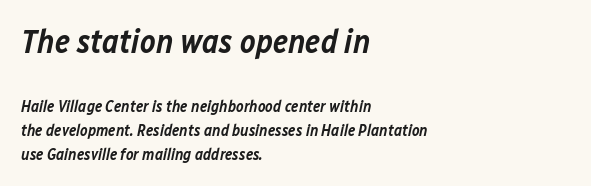
The image shows 33 px semibold type, italic (leaning right); set left-aligned, normal line spacing (1.48x), normal letter spacing, not underlined; the first (top) block is 2.06x larger; low stroke contrast and a medium x-height.
